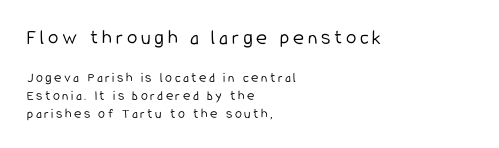
The image shows 21 px text type, upright; set left-aligned, normal line spacing (1.26x), not underlined; the first (top) block is 1.5x larger.
